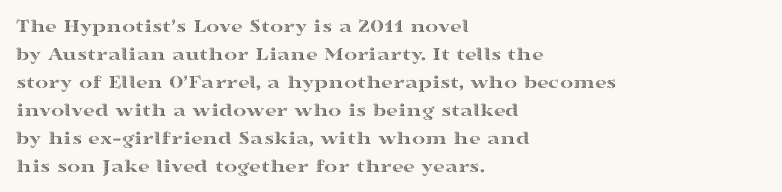
Q: Is the text italic (slanted)? A: No, it is upright.
Q: Is the text underlined? A: No.
Q: How is the paragraph aligned? A: Left-aligned.
Q: Is the spacing between letters normal or unusually wide? A: Normal.
Q: Is the spacing between lines tight, normal or loose? A: Normal.
